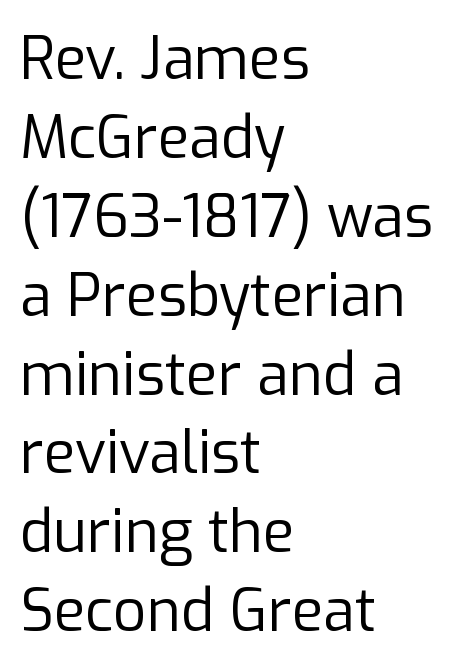
The passage shown is not bold in any degree. The glyphs are unaccompanied by any horizontal stroke below them. Do the characters align in a grid? No, the font is proportional. Where is the straight margin? On the left.
